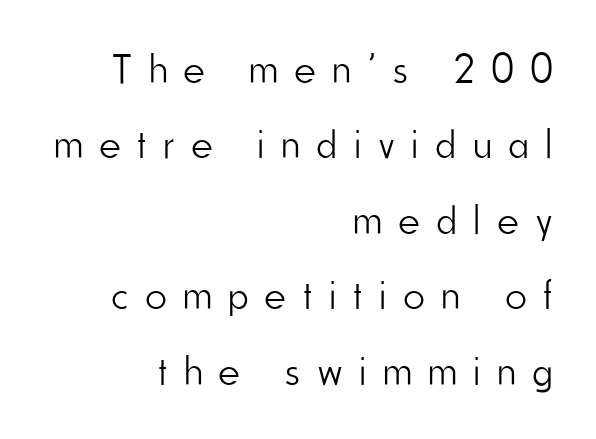
The type is letterspaced generously, with wide tracking. The font is comparable to plain body text, perhaps lighter. This sample uses a sans-serif face. The specimen omits any rule beneath the text block's lines.
